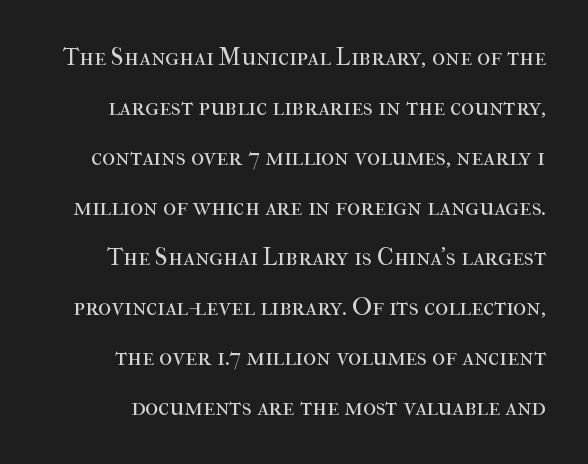
{"italic": "no", "bold": "no", "underline": "no", "line_spacing": "loose", "line_spacing_ratio": 2.0, "letter_spacing": "normal", "letter_spacing_em": 0.0, "glyph_px": 25}
